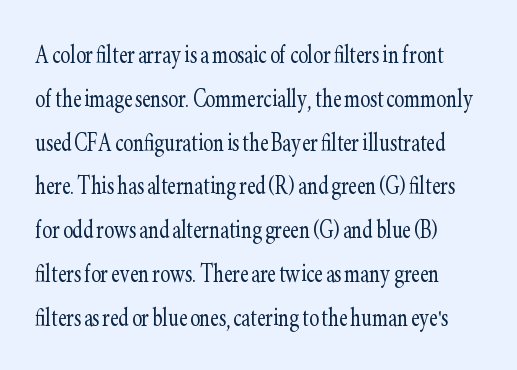
Q: Is the text bold? A: No.
Q: Is the text italic (slanted)? A: No, it is upright.
Q: Is the typeface a serif or a sans-serif typeface? A: Serif.
Q: Is the text underlined? A: No.
Q: Is the spacing between letters normal or unusually wide? A: Normal.
Q: Is the spacing between lines tight, normal or loose? A: Normal.
Q: Width (condensed, normal, or wide)? A: Condensed.
Q: Stroke contrast? A: Low.
Q: x-height? A: Small.
Q: Monospaced? A: No.
